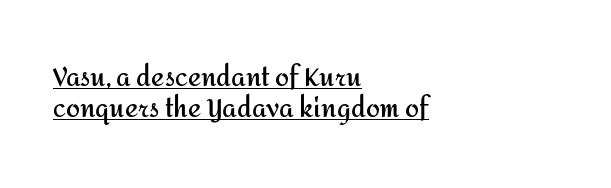
Q: Is the text bold? A: Yes.
Q: Is the text italic (slanted)? A: No, it is upright.
Q: Is the text underlined? A: Yes.
Q: How is the paragraph aligned? A: Left-aligned.
Q: Is the spacing between letters normal or unusually wide? A: Normal.
Q: Is the spacing between lines tight, normal or loose? A: Normal.
